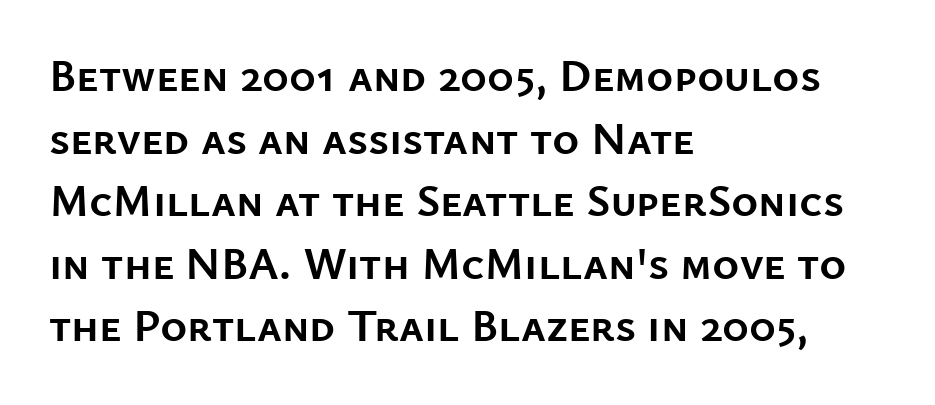
Q: Is the text bold? A: Yes.
Q: Is the text italic (slanted)? A: No, it is upright.
Q: Is the typeface a serif or a sans-serif typeface? A: Sans-serif.
Q: Is the text underlined? A: No.
Q: How is the paragraph aligned? A: Left-aligned.
Q: Is the spacing between letters normal or unusually wide? A: Normal.
Q: Is the spacing between lines tight, normal or loose? A: Normal.
Q: Width (condensed, normal, or wide)? A: Normal.
Q: Stroke contrast? A: Low.
Q: x-height? A: Medium.
Q: Monospaced? A: No.
